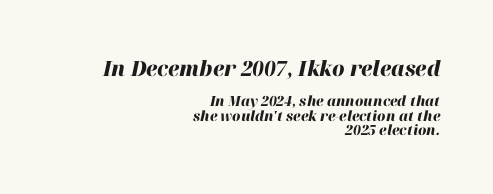
{"italic": "yes", "lean": "right", "slant_degrees": 12, "bold": "yes", "underline": "no", "align": "right", "line_spacing": "tight", "line_spacing_ratio": 1.03, "letter_spacing": "normal", "letter_spacing_em": 0.0, "larger_block": "first", "size_ratio": 1.5, "glyph_px": 21}
